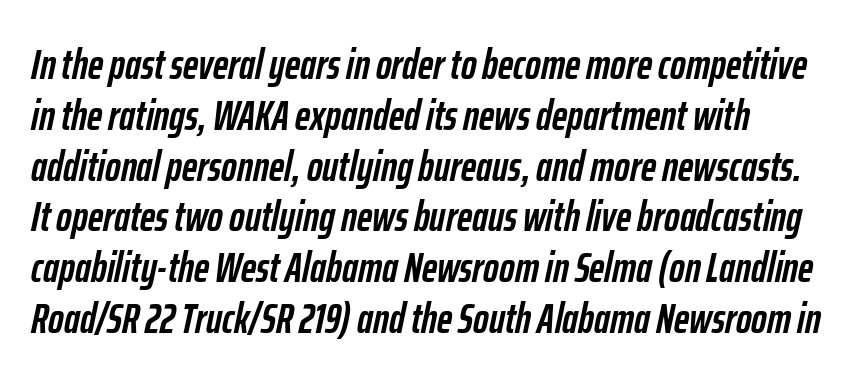
Q: Is the text bold? A: Yes.
Q: Is the text italic (slanted)? A: Yes, it leans right by about 12 degrees.
Q: Is the text underlined? A: No.
Q: Is the spacing between letters normal or unusually wide? A: Normal.
Q: Width (condensed, normal, or wide)? A: Condensed.
Q: Stroke contrast? A: Low.
Q: x-height? A: Medium.
Q: Monospaced? A: No.
